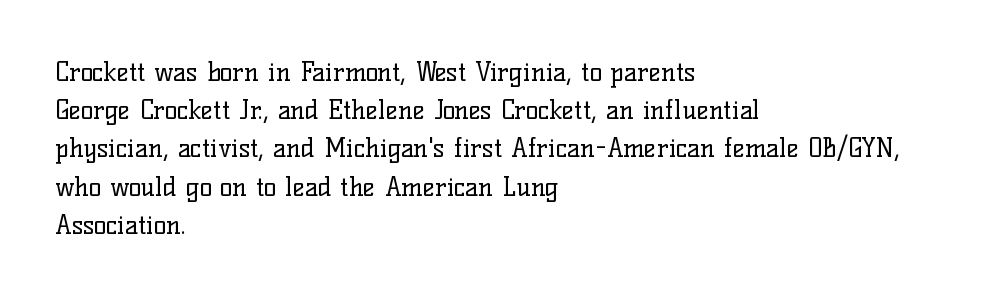
{"italic": "no", "bold": "no", "underline": "no", "align": "left", "line_spacing": "normal", "line_spacing_ratio": 1.47, "letter_spacing": "normal", "letter_spacing_em": 0.0, "glyph_px": 26}
